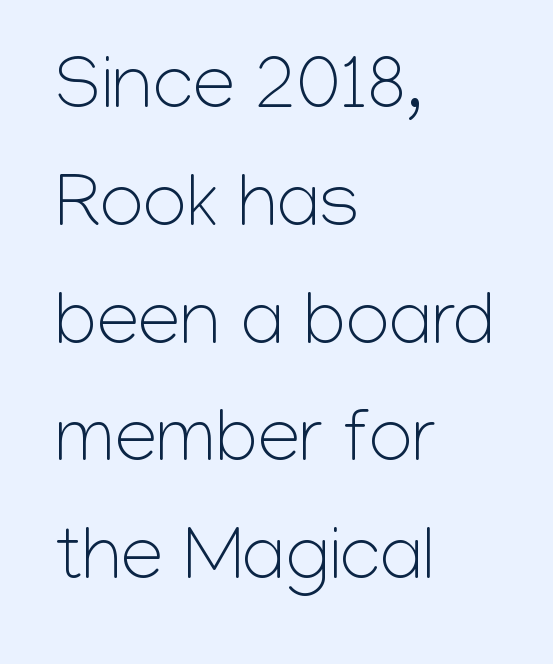
This is not heavy type; no bold has been used. Anything drawn beneath the words? Only blank space. Baseline-to-baseline distance is the conventional proportion of letter height. The letters stand upright; this is a roman face.
